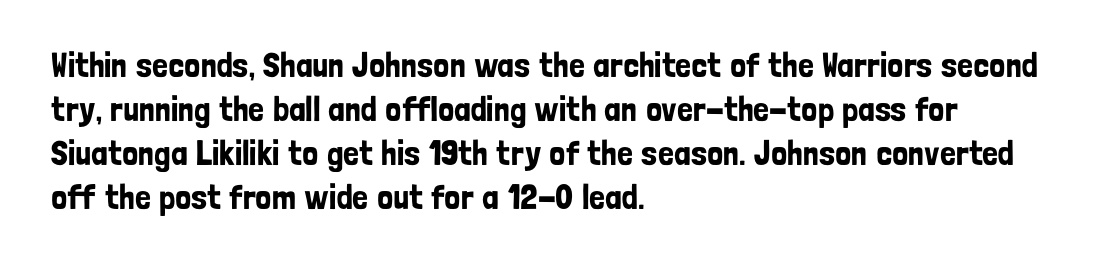
The image shows 35 px condensed sans-serif type, upright; set left-aligned, normal line spacing (1.26x), normal letter spacing, not underlined; low stroke contrast and a medium x-height.
